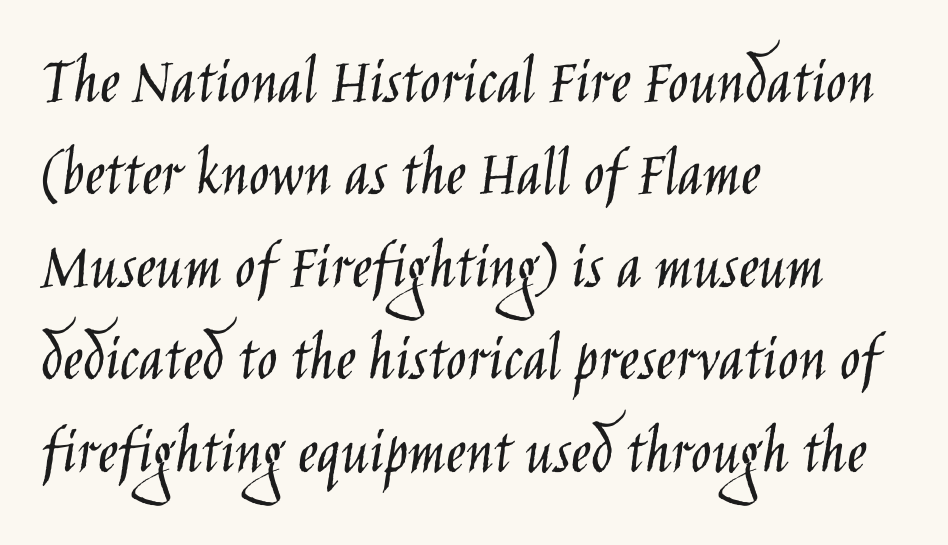
The image shows 68 px light, condensed sans-serif type; set left-aligned, normal line spacing (1.36x), normal letter spacing, not underlined; low stroke contrast and a large x-height.
